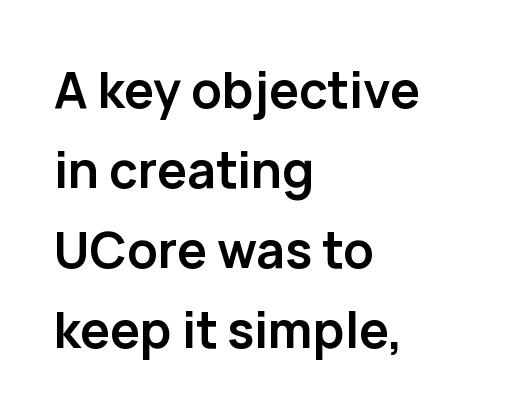
The image shows 50 px semibold sans-serif type, upright; set left-aligned, normal line spacing (1.6x), normal letter spacing, not underlined; low stroke contrast and a medium x-height.
